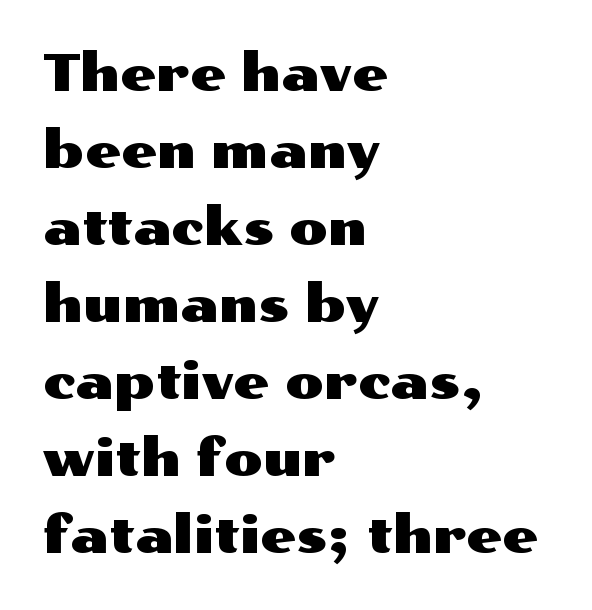
{"serif": "no", "italic": "no", "width": "wide", "stroke_contrast": "medium", "x_height": "medium", "monospaced": "no", "underline": "no", "align": "left", "line_spacing": "normal", "line_spacing_ratio": 1.51, "letter_spacing": "normal", "letter_spacing_em": 0.0, "glyph_px": 51}
